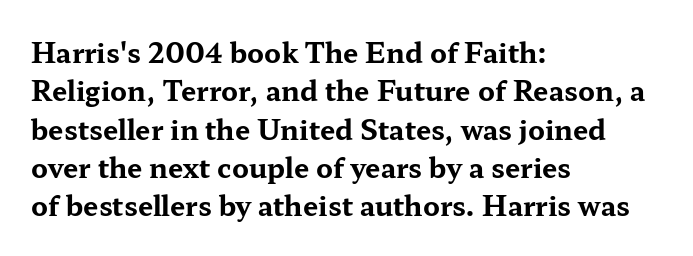
Q: Is the text bold? A: Yes.
Q: Is the text italic (slanted)? A: No, it is upright.
Q: Is the text underlined? A: No.
Q: How is the paragraph aligned? A: Left-aligned.
Q: Is the spacing between letters normal or unusually wide? A: Normal.
Q: Is the spacing between lines tight, normal or loose? A: Normal.
